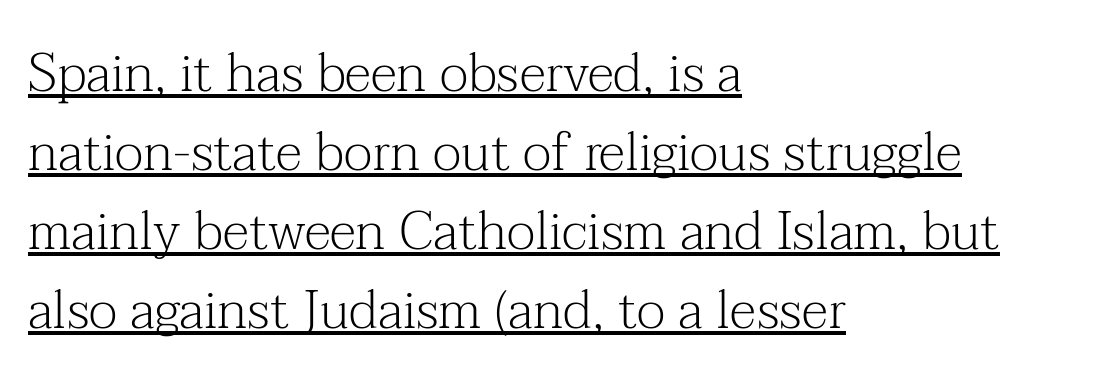
The rendering uses natural spacing where letterforms have individual widths. Quick note: underline on. Which margin do the lines hug? The left one — the right edge is uneven. In terms of leading, this rendering sits right in the middle. The cut favours lightness, reaching ordinary text weight at its darkest. The axis of the letterforms is exactly vertical.
